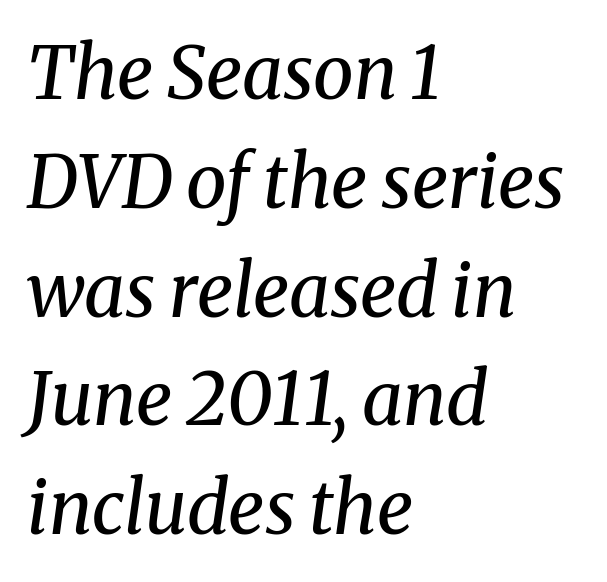
The image shows 73 px regular-weight serif type, italic (leaning right); set left-aligned, normal line spacing (1.49x), normal letter spacing, not underlined; medium stroke contrast and a medium x-height.
